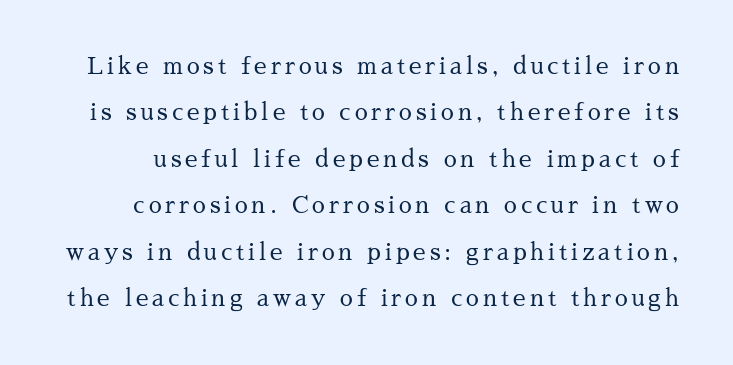
{"italic": "no", "bold": "no", "underline": "no", "line_spacing": "loose", "line_spacing_ratio": 2.02, "glyph_px": 23}
